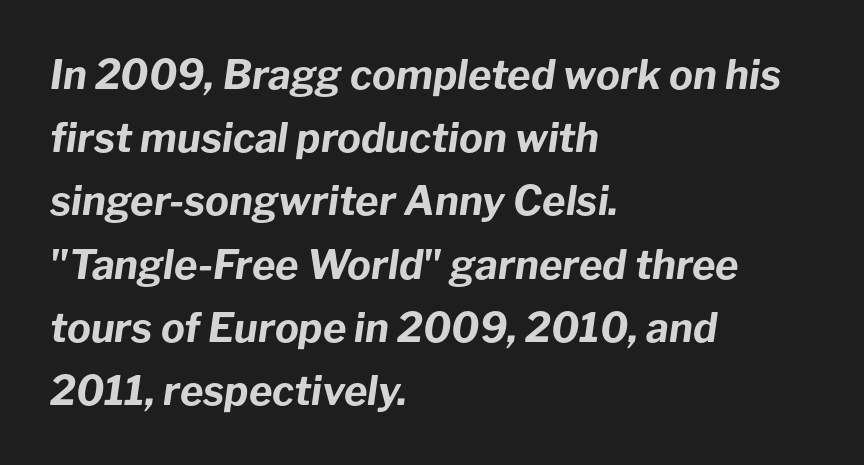
The image shows 40 px bold type, italic (leaning right); set left-aligned, normal line spacing (1.58x), normal letter spacing, not underlined; low stroke contrast and a medium x-height.
